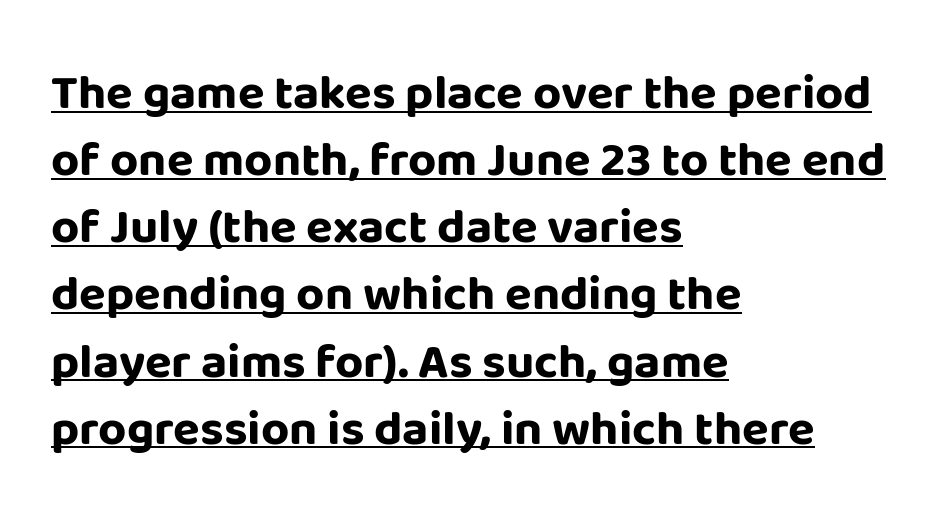
{"serif": "no", "italic": "no", "bold": "yes", "weight": "bold", "width": "normal", "stroke_contrast": "low", "x_height": "large", "monospaced": "no", "underline": "yes", "align": "left", "line_spacing": "normal", "line_spacing_ratio": 1.37, "letter_spacing": "normal", "letter_spacing_em": 0.0, "glyph_px": 49}
